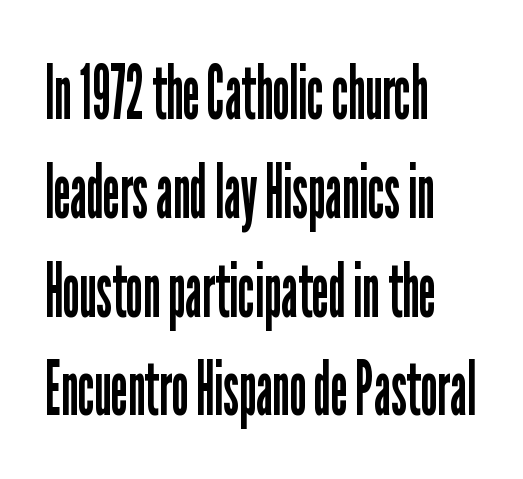
The strip under each line holds only bare page. Serif or sans? Sans — the stroke terminals are bare. Every row of glyphs begins at an identical x-position on the left. A typesetter would call this zero additional tracking. Vertical strokes here are truly vertical. Think standard paragraph weight, or any step lighter than that.
